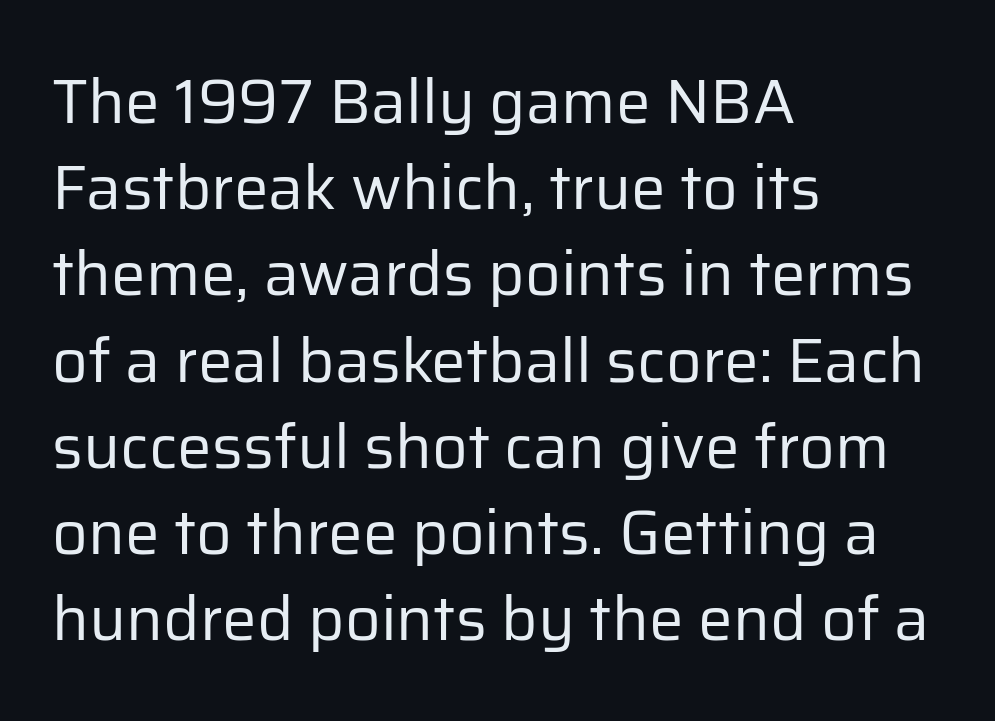
{"serif": "no", "italic": "no", "bold": "no", "weight": "regular", "width": "normal", "stroke_contrast": "low", "x_height": "medium", "monospaced": "no", "underline": "no", "align": "left", "line_spacing": "normal", "line_spacing_ratio": 1.39, "letter_spacing": "normal", "letter_spacing_em": 0.0, "glyph_px": 62}
